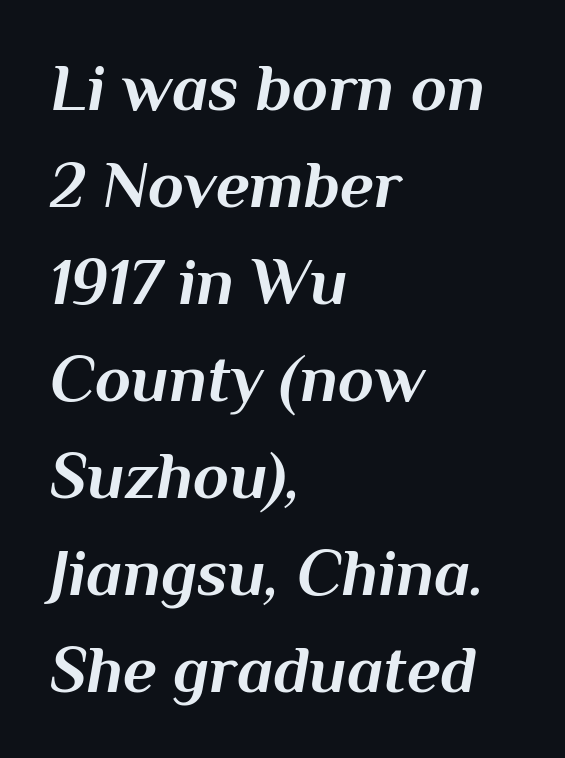
These lines are rendered in a variable-pitch font. The space between consecutive lines is moderate. Decoration check: the copy has no underline. The lettering tilts uniformly, giving the passage an italic look.
